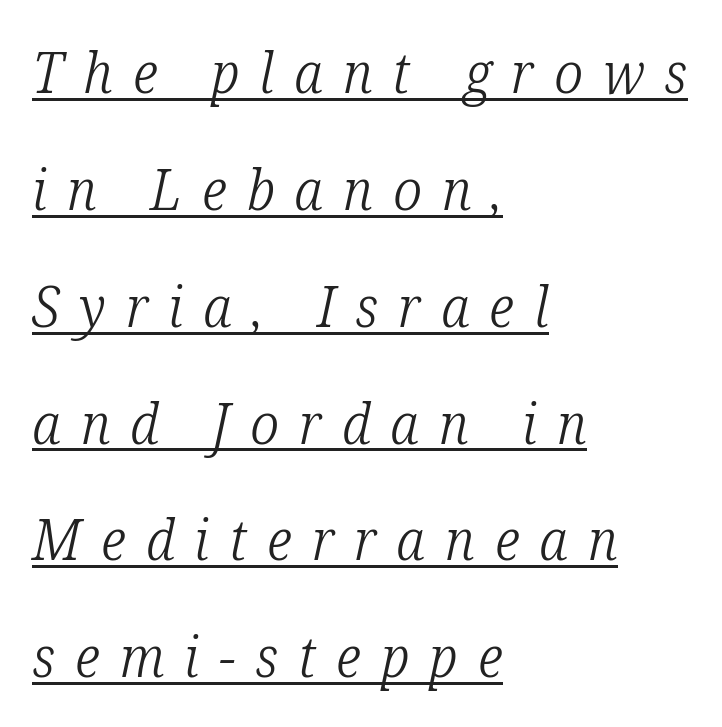
{"serif": "yes", "italic": "yes", "lean": "right", "slant_degrees": 12, "bold": "no", "weight": "light", "width": "condensed", "stroke_contrast": "low", "x_height": "medium", "monospaced": "no", "underline": "yes", "align": "left", "line_spacing": "loose", "line_spacing_ratio": 2.05, "letter_spacing": "wide", "letter_spacing_em": 0.35, "glyph_px": 57}
